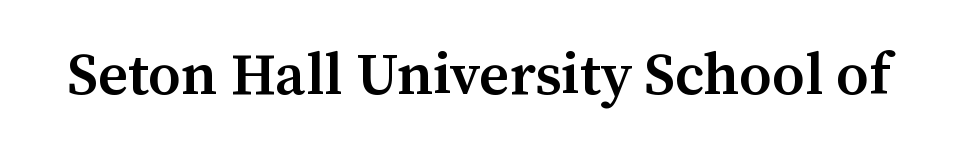
The image shows 59 px semibold serif type, upright; set normal letter spacing, not underlined; medium stroke contrast and a medium x-height.
